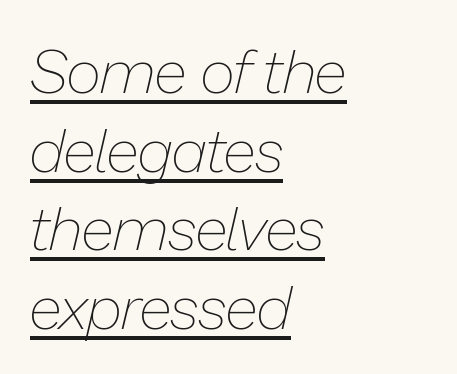
The image shows 61 px thin type, italic (leaning right); set left-aligned, normal line spacing (1.29x), normal letter spacing, underlined; low stroke contrast and a medium x-height.
